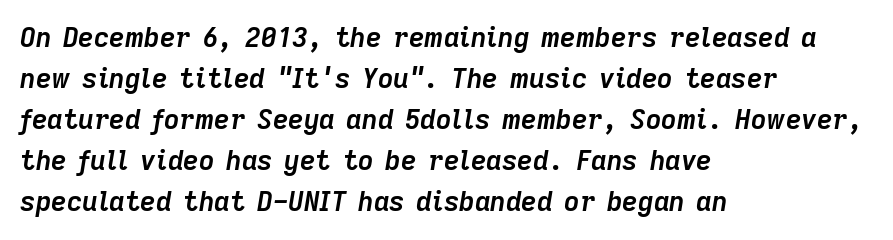
Regarding leading, the lines here are spaced in the standard way. How heavy is the stroke? Heavy — this is a bold. Notice how the passage keeps a crisp vertical edge on the left only. There's an unmistakable incline to the writing here.
